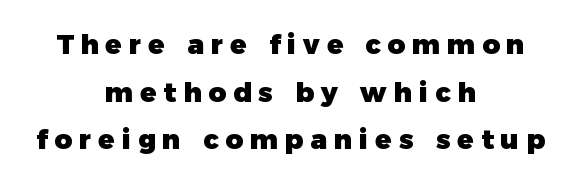
The image shows 27 px bold type; set centered, line spacing 1.76x, unusually wide letter spacing (+0.26 em), not underlined.
